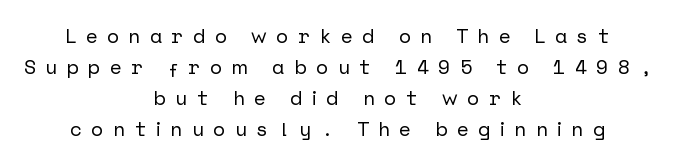
Q: Is the text italic (slanted)? A: No, it is upright.
Q: Is the text underlined? A: No.
Q: How is the paragraph aligned? A: Centered.
Q: Is the spacing between letters normal or unusually wide? A: Unusually wide.
Q: Is the spacing between lines tight, normal or loose? A: Normal.
